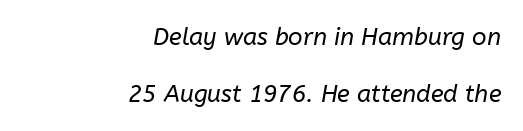
{"italic": "yes", "lean": "right", "slant_degrees": 10, "bold": "no", "underline": "no", "align": "right", "line_spacing": "loose", "line_spacing_ratio": 2.37, "letter_spacing": "normal", "letter_spacing_em": 0.0, "glyph_px": 24}
